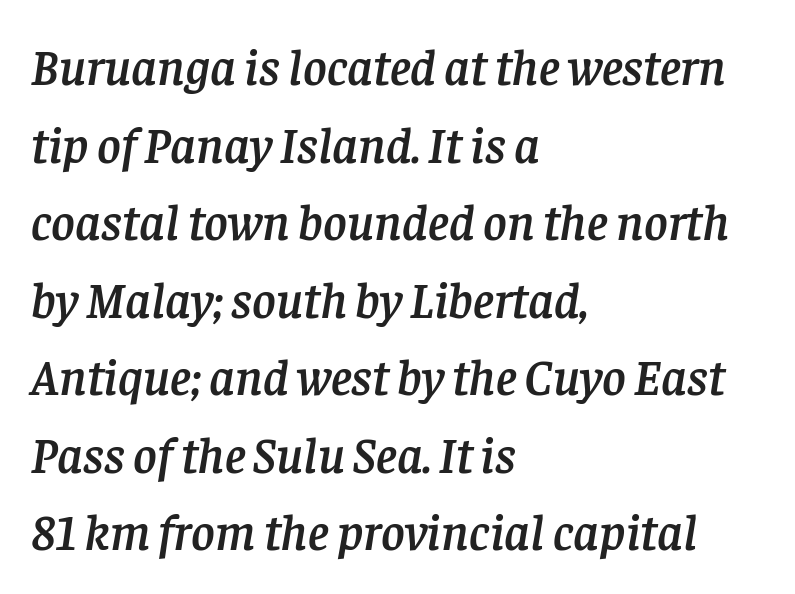
{"serif": "yes", "italic": "yes", "lean": "right", "slant_degrees": 8, "width": "normal", "stroke_contrast": "low", "x_height": "large", "monospaced": "no", "underline": "no", "align": "left", "line_spacing": "normal", "line_spacing_ratio": 1.52, "letter_spacing": "normal", "letter_spacing_em": 0.0, "glyph_px": 51}
